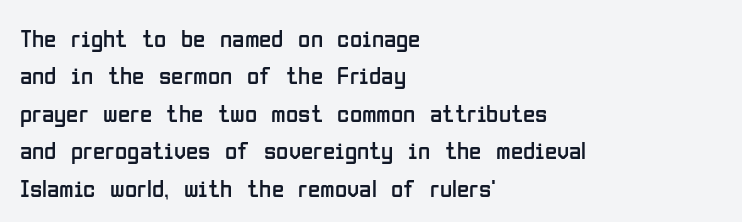
{"italic": "no", "bold": "no", "underline": "no", "align": "left", "line_spacing": "normal", "line_spacing_ratio": 1.5, "letter_spacing": "normal", "letter_spacing_em": 0.0, "glyph_px": 25}
